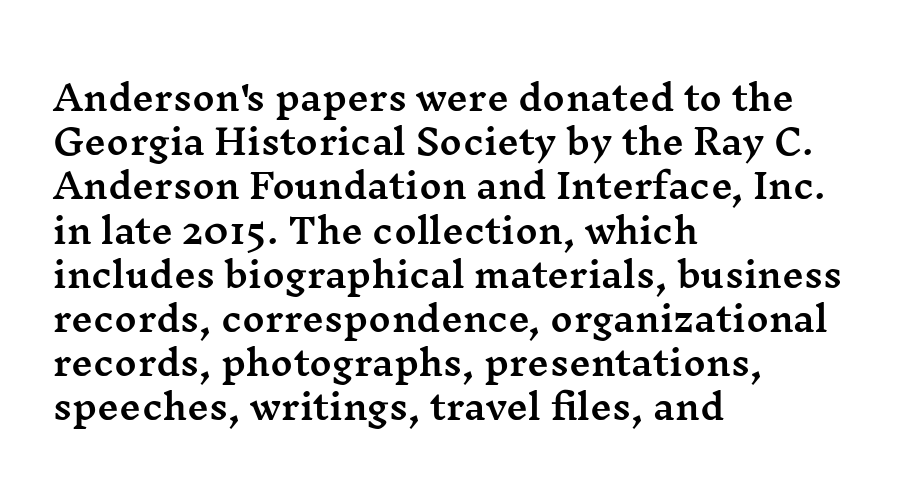
Q: Is the text italic (slanted)? A: No, it is upright.
Q: Is the typeface a serif or a sans-serif typeface? A: Serif.
Q: Is the text underlined? A: No.
Q: How is the paragraph aligned? A: Left-aligned.
Q: Is the spacing between letters normal or unusually wide? A: Normal.
Q: Is the spacing between lines tight, normal or loose? A: Normal.
Q: Width (condensed, normal, or wide)? A: Wide.
Q: Stroke contrast? A: Medium.
Q: x-height? A: Medium.
Q: Monospaced? A: No.
